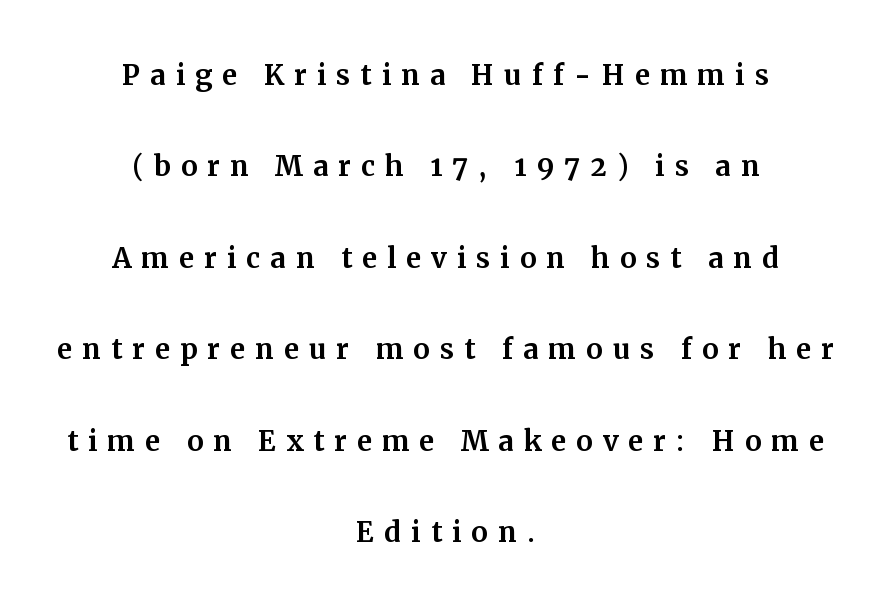
The image shows 37 px serif type, upright; set centered, loose line spacing (2.47x), unusually wide letter spacing (+0.27 em), not underlined; medium stroke contrast and a medium x-height.
